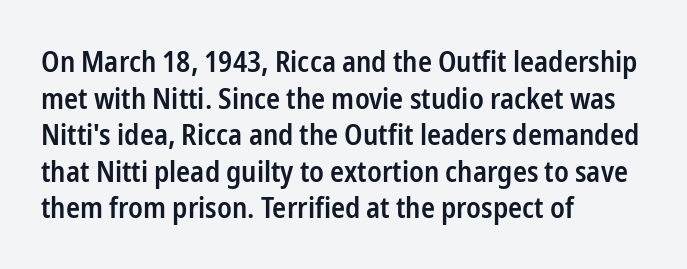
{"serif": "no", "italic": "no", "bold": "semi", "weight": "semibold", "width": "condensed", "stroke_contrast": "low", "x_height": "medium", "monospaced": "no", "underline": "no", "align": "left", "line_spacing": "normal", "line_spacing_ratio": 1.26, "letter_spacing": "normal", "letter_spacing_em": 0.0, "glyph_px": 29}
